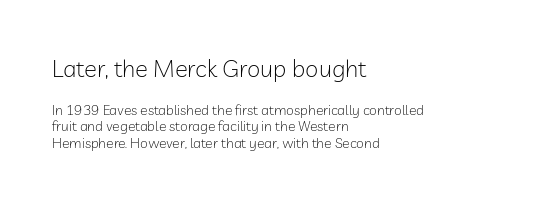
The typeface has the unassuming heft of standard copy or less. This rendering leaves character spacing at its baseline value. Rendered with straight, roman letterforms. Decoration check: the copy has no underline.
